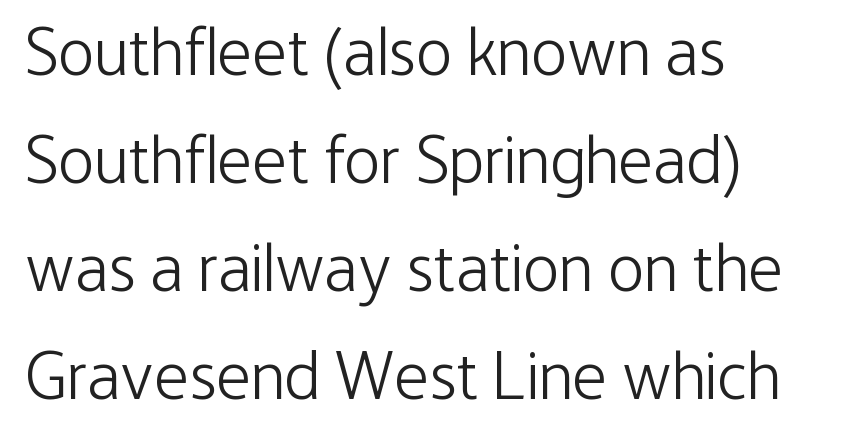
The image shows 68 px light, condensed sans-serif type, upright; set left-aligned, normal line spacing (1.59x), normal letter spacing, not underlined; low stroke contrast and a medium x-height.
